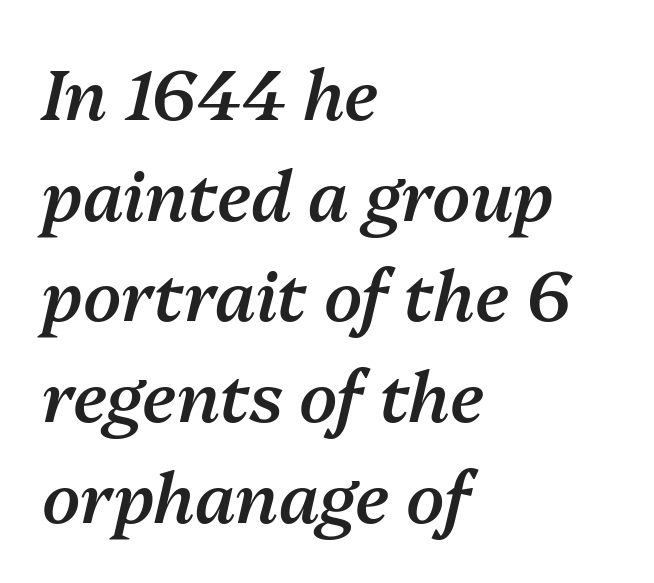
Q: Is the text bold? A: Semi-bold.
Q: Is the text italic (slanted)? A: Yes, it leans right by about 13 degrees.
Q: Is the text underlined? A: No.
Q: How is the paragraph aligned? A: Left-aligned.
Q: Is the spacing between letters normal or unusually wide? A: Normal.
Q: Is the spacing between lines tight, normal or loose? A: Normal.
Q: Width (condensed, normal, or wide)? A: Normal.
Q: Stroke contrast? A: Medium.
Q: x-height? A: Medium.
Q: Monospaced? A: No.
